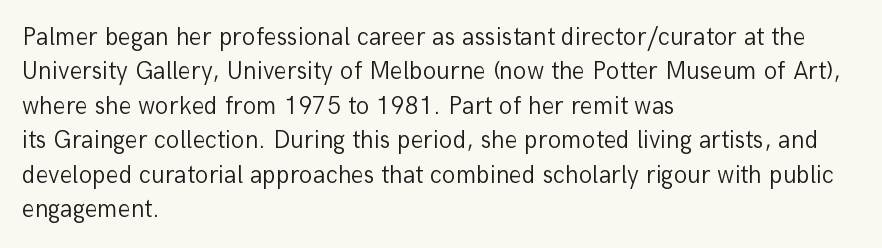
Spacing between characters is what you'd get straight out of the box. The passage shown is not underscored anywhere. The lines in this sample share a left origin and differ only in where they stop. The lines sit at an ordinary, default distance from one another. Is the type heavy? It reads as light-to-regular instead.
